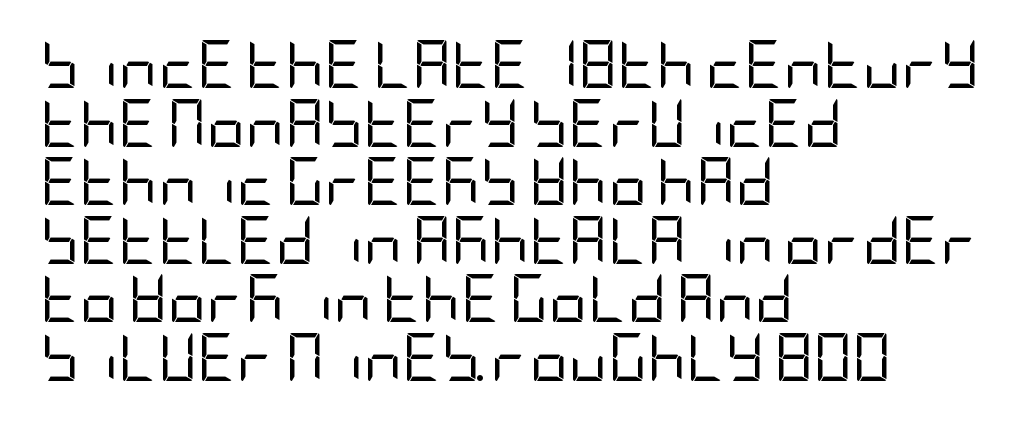
Q: Is the text bold? A: No.
Q: Is the text italic (slanted)? A: No, it is upright.
Q: Is the typeface a serif or a sans-serif typeface? A: Sans-serif.
Q: Is the text underlined? A: No.
Q: How is the paragraph aligned? A: Left-aligned.
Q: Is the spacing between letters normal or unusually wide? A: Normal.
Q: Width (condensed, normal, or wide)? A: Condensed.
Q: Stroke contrast? A: Low.
Q: x-height? A: Large.
